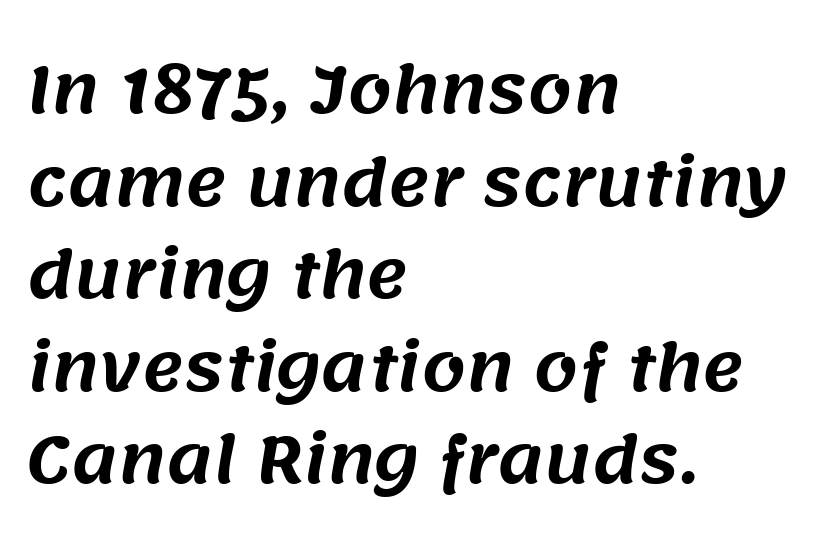
Anything drawn beneath the words? Only blank space. Vertical spacing — default. Observe the absence of serifs on each vertical stroke in this sample. Honestly, the letter spacing is just normal — you wouldn't notice it.
